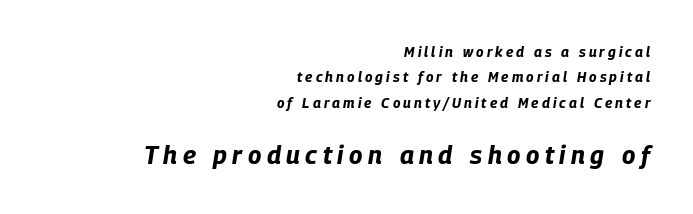
Q: Is the text bold? A: Yes.
Q: Is the text italic (slanted)? A: Yes, it leans right by about 9 degrees.
Q: Is the text underlined? A: No.
Q: How is the paragraph aligned? A: Right-aligned.
Q: Is the spacing between letters normal or unusually wide? A: Unusually wide.
Q: Which block of text is set in a larger size, the first (top) or the second (bottom)? A: The second (bottom) one.
